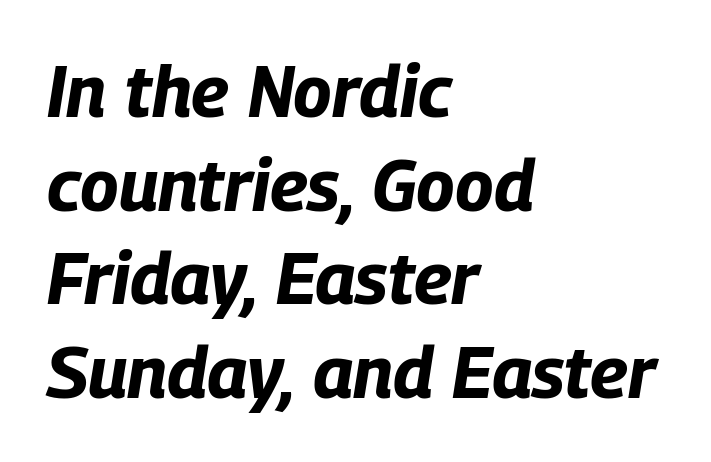
{"italic": "yes", "lean": "right", "slant_degrees": 9, "bold": "yes", "weight": "bold", "width": "condensed", "stroke_contrast": "low", "x_height": "large", "monospaced": "no", "underline": "no", "align": "left", "line_spacing": "normal", "line_spacing_ratio": 1.3, "letter_spacing": "normal", "letter_spacing_em": 0.0, "glyph_px": 72}
